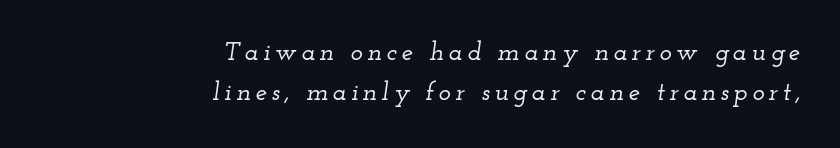
Q: Is the text italic (slanted)? A: Yes, it leans right by about 12 degrees.
Q: Is the text underlined? A: No.
Q: How is the paragraph aligned? A: Right-aligned.
Q: Is the spacing between lines tight, normal or loose? A: Normal.
